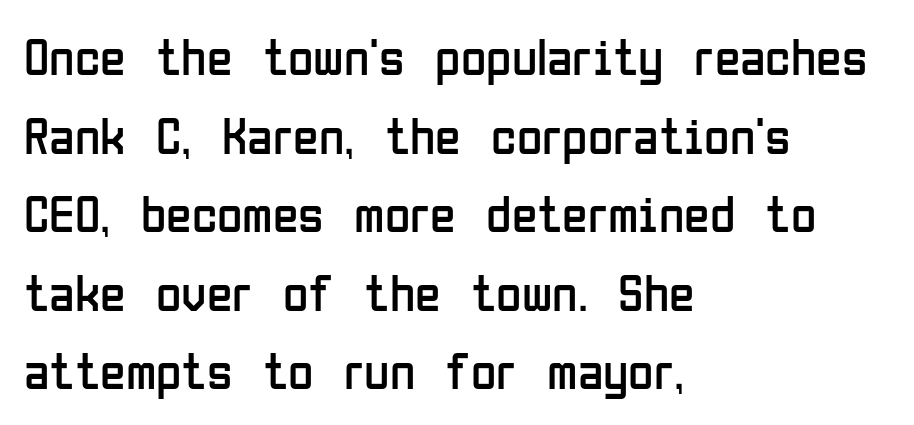
Posture: vertical. The face used here is a sans, in the tradition of grotesques and geometrics. The area under the type is left untouched. Stems here are at most as thick as an everyday book face. Does the copy run flush right? No — it runs flush left.
